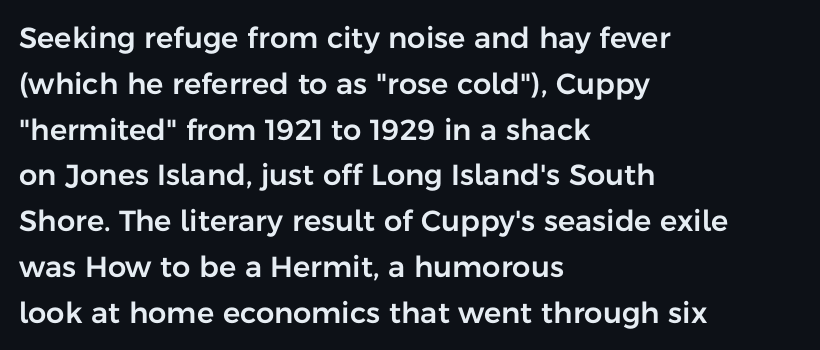
Q: Is the text italic (slanted)? A: No, it is upright.
Q: Is the typeface a serif or a sans-serif typeface? A: Sans-serif.
Q: Is the text underlined? A: No.
Q: How is the paragraph aligned? A: Left-aligned.
Q: Is the spacing between letters normal or unusually wide? A: Normal.
Q: Is the spacing between lines tight, normal or loose? A: Normal.
Q: Width (condensed, normal, or wide)? A: Normal.
Q: Stroke contrast? A: Low.
Q: x-height? A: Medium.
Q: Monospaced? A: No.
